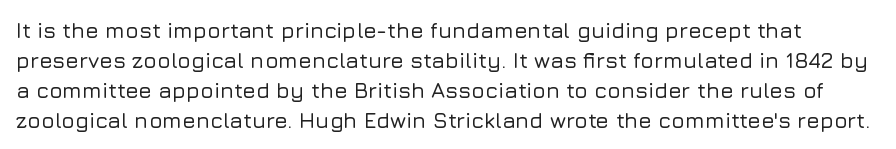
The image shows 22 px text type, upright; set normal line spacing (1.36x), normal letter spacing, not underlined.
